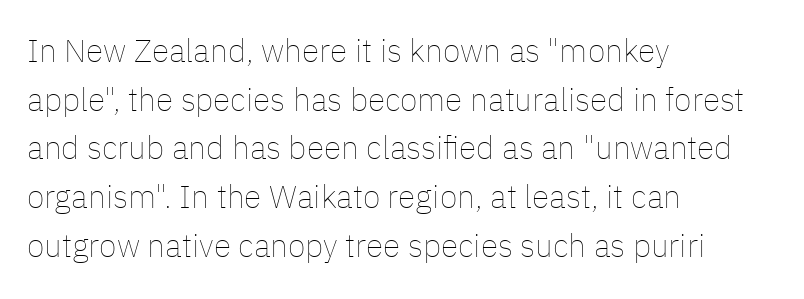
{"italic": "no", "bold": "no", "weight": "thin", "width": "normal", "stroke_contrast": "low", "x_height": "medium", "monospaced": "no", "underline": "no", "align": "left", "line_spacing": "normal", "line_spacing_ratio": 1.52, "letter_spacing": "normal", "letter_spacing_em": 0.0, "glyph_px": 32}
